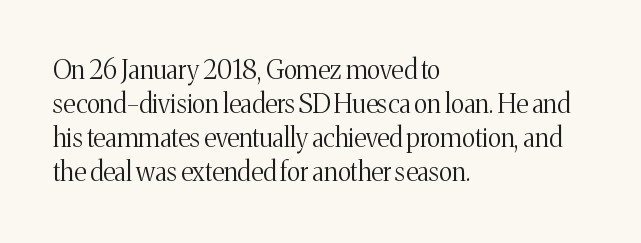
Descenders are the only things crossing below the line. All the whitespace from short lines collects on the right. Characters remain perfectly vertical along every line. The letters sit at their default tracking, neither squeezed nor spread.
